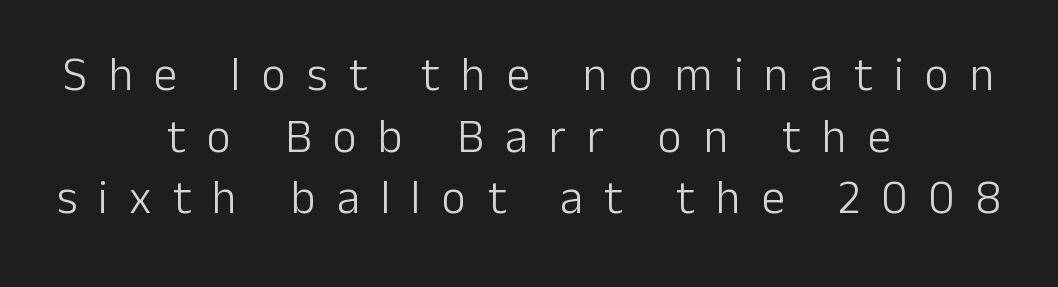
{"serif": "no", "italic": "no", "bold": "no", "weight": "light", "width": "normal", "stroke_contrast": "low", "x_height": "medium", "monospaced": "no", "underline": "no", "align": "center", "line_spacing": "normal", "line_spacing_ratio": 1.31, "letter_spacing": "wide", "letter_spacing_em": 0.45, "glyph_px": 47}
